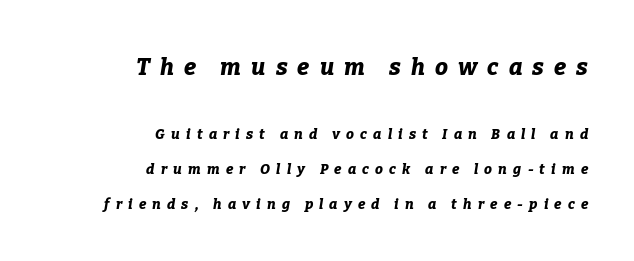
The image shows 23 px bold type, italic (leaning right); set right-aligned, loose line spacing (2.48x), unusually wide letter spacing (+0.44 em), not underlined; the first (top) block is 1.64x larger.
